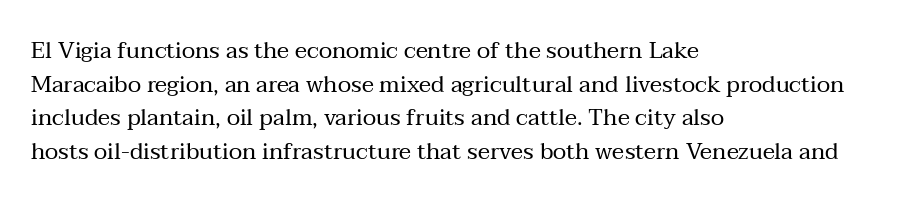
{"italic": "no", "bold": "no", "underline": "no", "align": "left", "line_spacing": "normal", "line_spacing_ratio": 1.46, "letter_spacing": "normal", "letter_spacing_em": 0.0, "glyph_px": 23}
